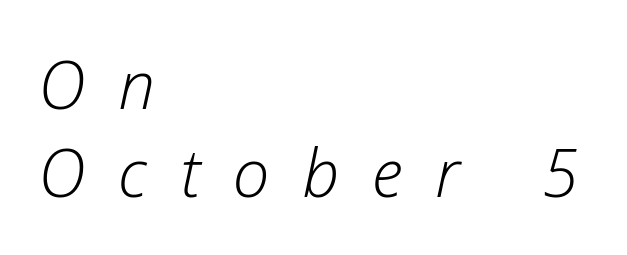
The image shows 66 px light type, italic (leaning right); set left-aligned, normal line spacing (1.33x), unusually wide letter spacing (+0.5 em), not underlined; low stroke contrast and a medium x-height.
